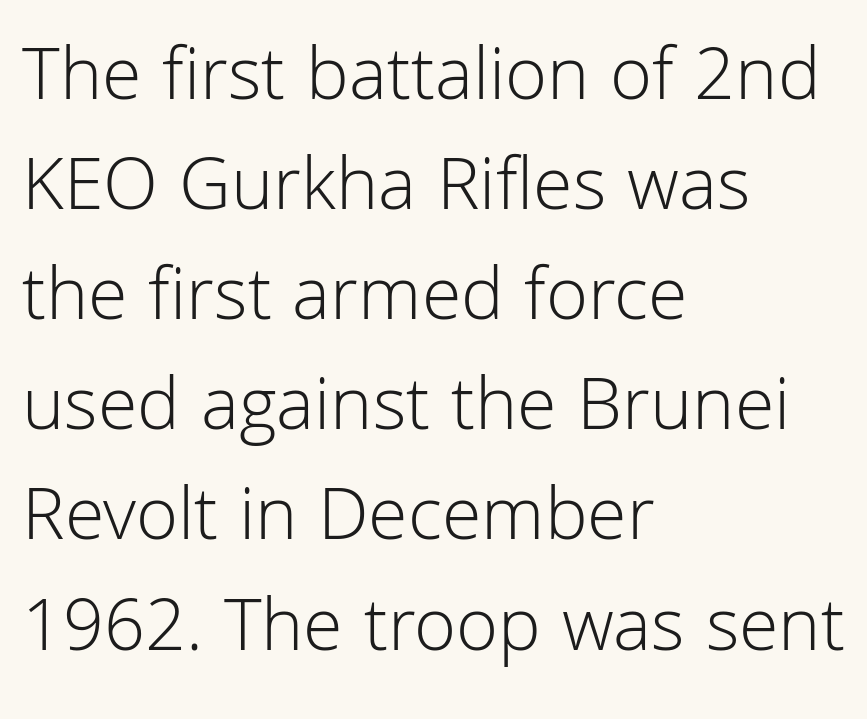
The image shows 77 px light sans-serif type, upright; set left-aligned, normal line spacing (1.43x), normal letter spacing, not underlined; low stroke contrast and a medium x-height.
